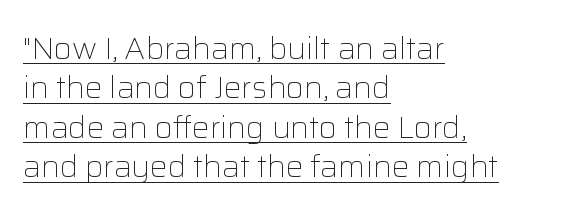
{"serif": "no", "italic": "no", "bold": "no", "weight": "light", "width": "normal", "stroke_contrast": "low", "x_height": "medium", "monospaced": "no", "underline": "yes", "align": "left", "line_spacing": "normal", "line_spacing_ratio": 1.27, "letter_spacing": "normal", "letter_spacing_em": 0.0, "glyph_px": 31}
